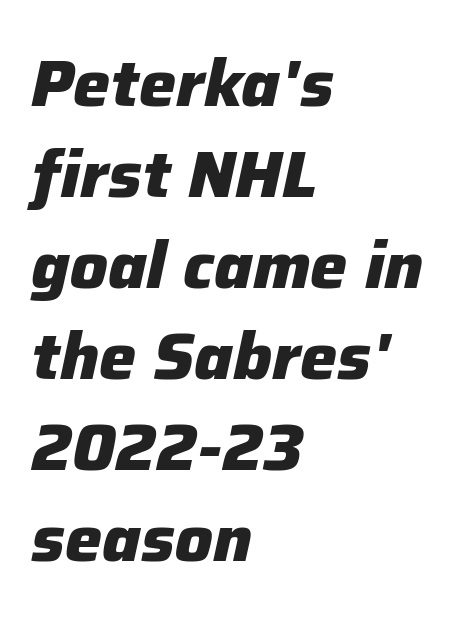
Is this a fixed-width face? No — the glyphs have proportional, varying widths. The passage shown has conventional tracking throughout. This sample uses an oblique cut, with every glyph tilted off the vertical. The space beneath each line is pristine and unruled. Successive baselines arrive at the customary interval. These lines stack with their left ends in a neat column.
